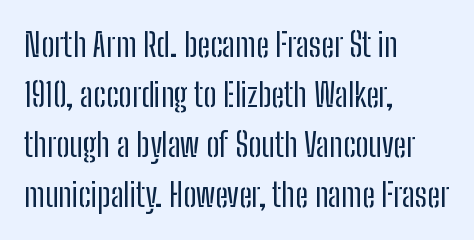
The rendering keeps characters at their native spacing. Descenders are the only things crossing below the line. Horizontal bands of white between lines are of average thickness. Note the varied advance widths — an 'i' is clearly narrower than an 'm'. These lines stack with their left ends in a neat column.
